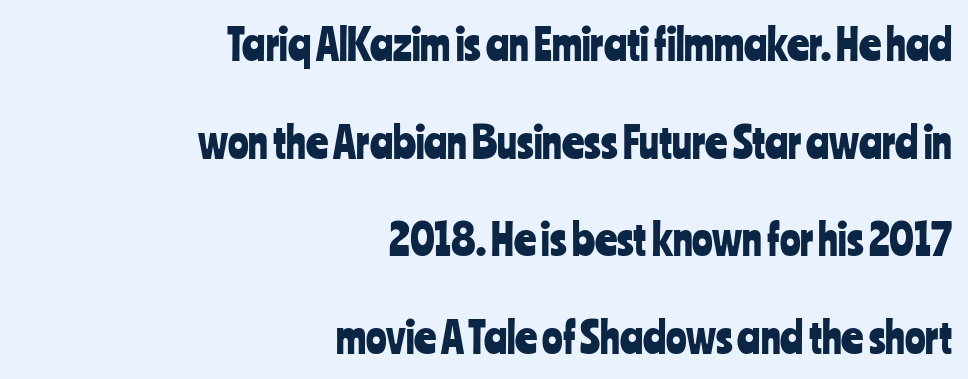
The image shows 43 px condensed sans-serif type, upright; set right-aligned, loose line spacing (2.27x), normal letter spacing, not underlined; low stroke contrast and a medium x-height.
